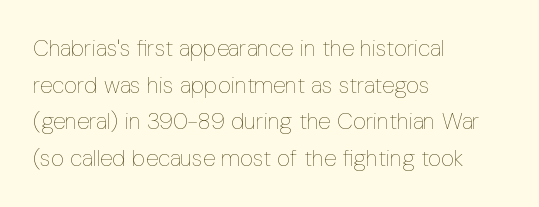
The image shows 23 px text type, upright; set left-aligned, normal line spacing (1.59x), normal letter spacing, not underlined.
